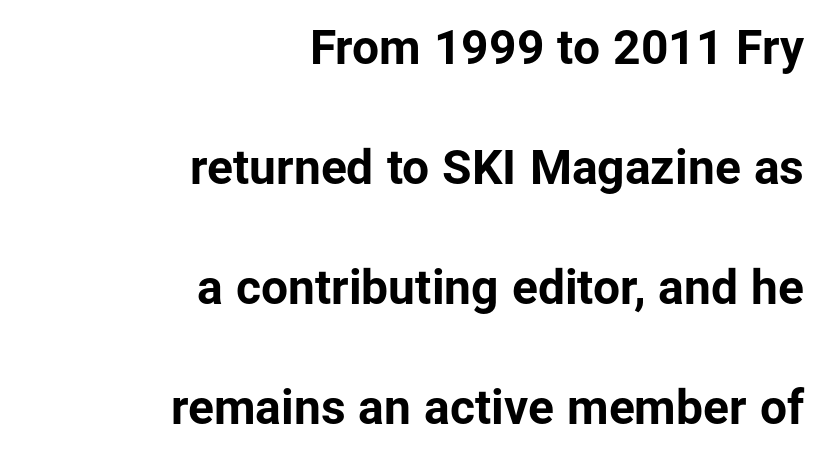
In CSS terms this would be text-align: right. Plenty of ink on the page — the face is bold. Here the glyphs are tracked normally, forming tight word shapes. Upright lettering throughout. The space directly below the letters is spotless. If you measured baseline to baseline, you'd find a long distance.
